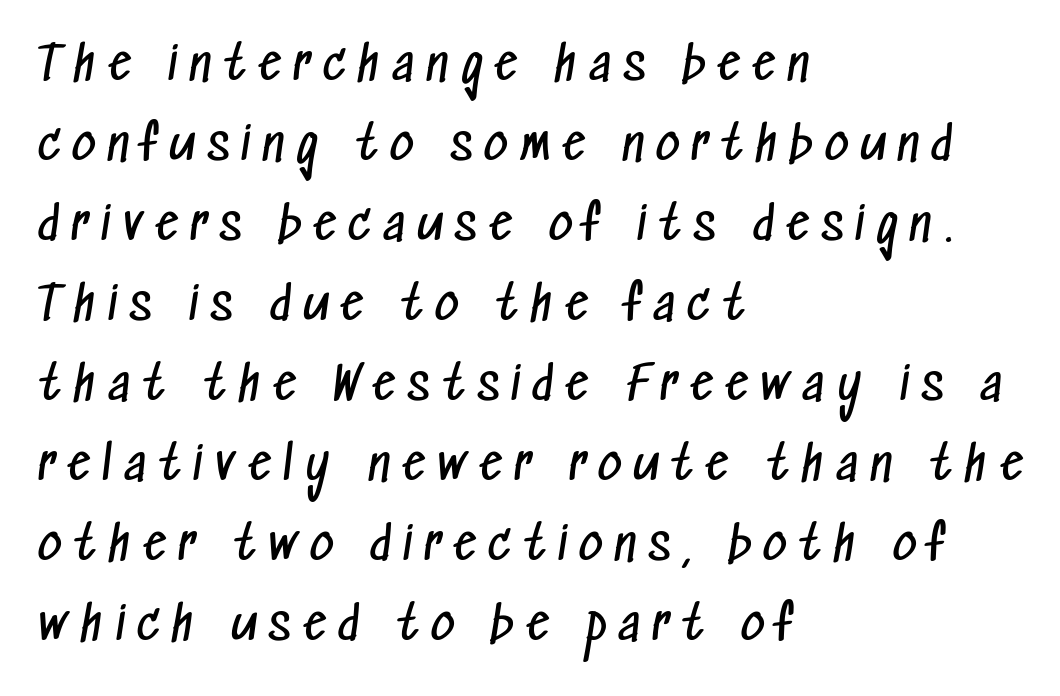
The image shows 46 px regular-weight, condensed sans-serif type; set left-aligned, line spacing 1.74x, unusually wide letter spacing (+0.27 em), not underlined; low stroke contrast and a medium x-height.
